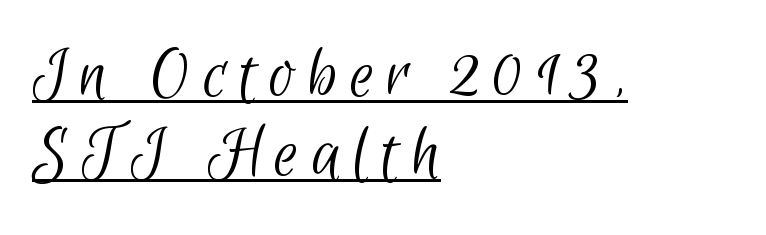
Q: Is the text bold? A: No.
Q: Is the typeface a serif or a sans-serif typeface? A: Sans-serif.
Q: Is the text underlined? A: Yes.
Q: How is the paragraph aligned? A: Left-aligned.
Q: Is the spacing between lines tight, normal or loose? A: Tight.
Q: Width (condensed, normal, or wide)? A: Condensed.
Q: Stroke contrast? A: Low.
Q: x-height? A: Small.
Q: Monospaced? A: No.
